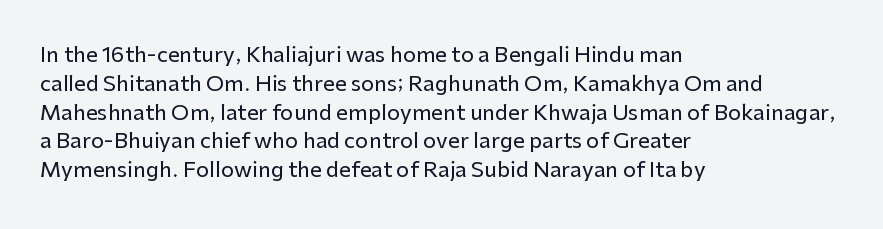
The compositor pushed each line to the left boundary. The strip under each line holds only bare page. When letters stand straight like this, we call the style roman or upright. Letter spacing: default. In terms of leading, this rendering sits right in the middle.
